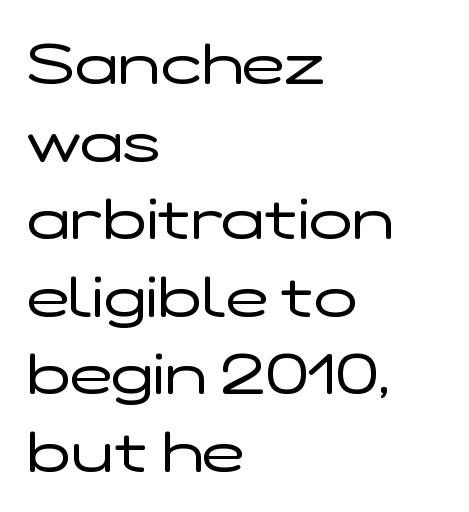
Q: Is the text bold? A: No.
Q: Is the text italic (slanted)? A: No, it is upright.
Q: Is the typeface a serif or a sans-serif typeface? A: Sans-serif.
Q: Is the text underlined? A: No.
Q: How is the paragraph aligned? A: Left-aligned.
Q: Is the spacing between letters normal or unusually wide? A: Normal.
Q: Is the spacing between lines tight, normal or loose? A: Normal.
Q: Width (condensed, normal, or wide)? A: Wide.
Q: Stroke contrast? A: Low.
Q: x-height? A: Medium.
Q: Monospaced? A: No.
